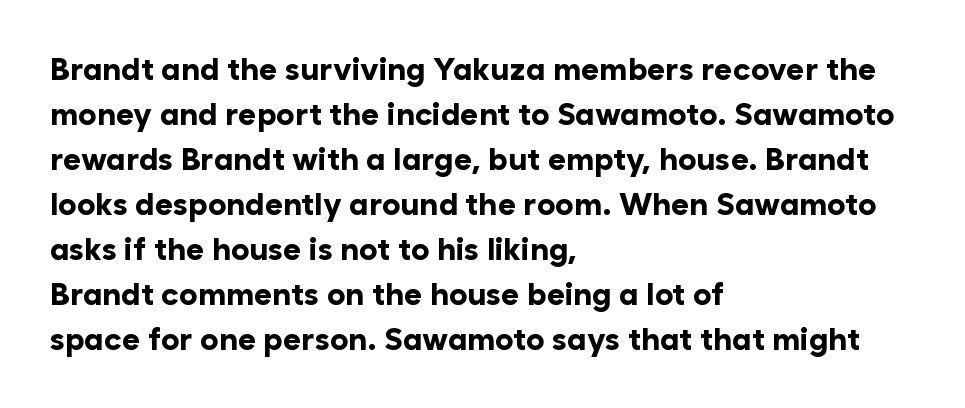
Q: Is the text bold? A: Yes.
Q: Is the text italic (slanted)? A: No, it is upright.
Q: Is the typeface a serif or a sans-serif typeface? A: Sans-serif.
Q: Is the text underlined? A: No.
Q: How is the paragraph aligned? A: Left-aligned.
Q: Is the spacing between letters normal or unusually wide? A: Normal.
Q: Is the spacing between lines tight, normal or loose? A: Normal.
Q: Width (condensed, normal, or wide)? A: Normal.
Q: Stroke contrast? A: Low.
Q: x-height? A: Medium.
Q: Monospaced? A: No.
